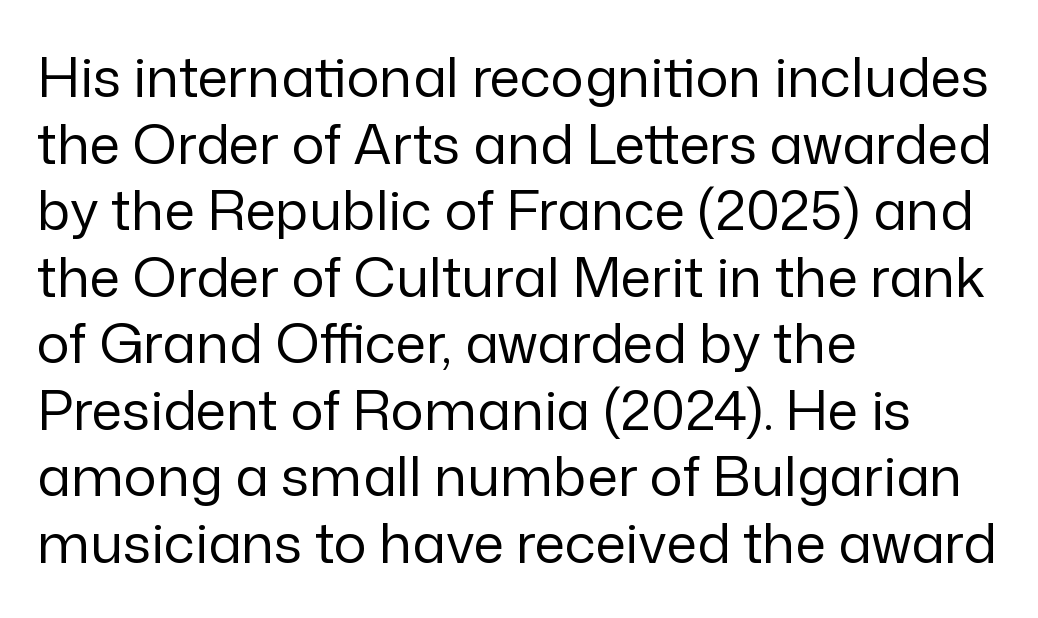
Unlike a traditional serif, this face leaves its strokes unadorned. Standard letterfit; no display-style spreading of the glyphs. These lines stack with their left ends in a neat column. Do the characters align in a grid? No, the font is proportional.
